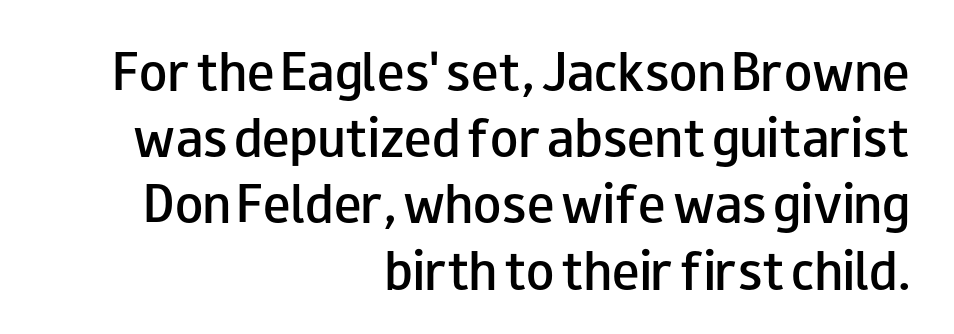
The lines are quadded right. The vertical gap from one line to the next is medium. The line texture is even and compact thanks to regular tracking. Decoration check: the copy has no underline. Semibold letterforms, between regular and bold. Nope, not italic — everything's standing straight.
